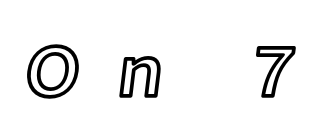
{"width": "normal", "x_height": "medium", "monospaced": "no", "underline": "no", "letter_spacing": "wide", "letter_spacing_em": 0.5, "glyph_px": 75}
